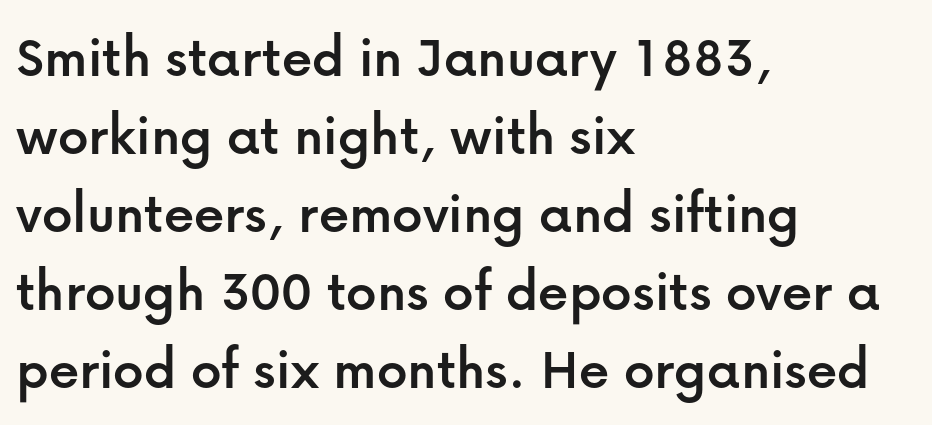
The passage shown is typed in a proportional face where columns would drift. Evenly set lines give the paragraph a standard silhouette. Rendered with straight, roman letterforms. Caption: standard tracking, unaltered. You can tell from the bare stems that sans-serif type was used. Quick note: underline off.
